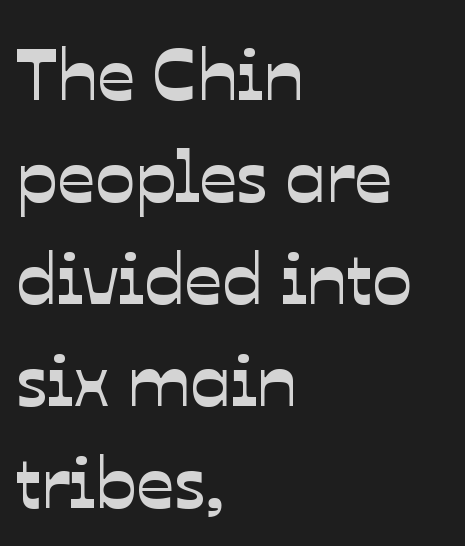
The horizontal fit of the characters is conventional and even. A bare baseline throughout the passage. The rag falls on the right side of this text block. Serif or sans? Sans — the stroke terminals are bare. Horizontal bands of white between lines are of average thickness. Think of a printed novel: that variable character pitch is what you see here.
